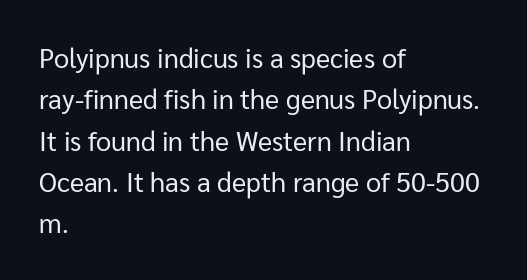
Q: Is the text bold? A: No.
Q: Is the text italic (slanted)? A: No, it is upright.
Q: Is the text underlined? A: No.
Q: How is the paragraph aligned? A: Left-aligned.
Q: Is the spacing between letters normal or unusually wide? A: Normal.
Q: Is the spacing between lines tight, normal or loose? A: Normal.
